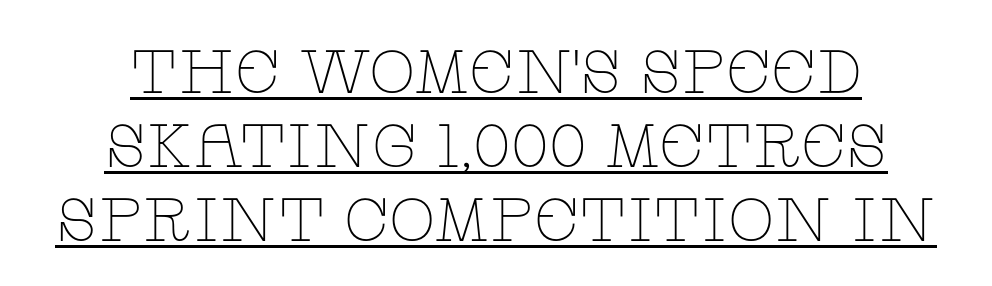
{"serif": "yes", "italic": "no", "bold": "no", "weight": "thin", "width": "wide", "stroke_contrast": "low", "x_height": "large", "monospaced": "no", "underline": "yes", "align": "center", "line_spacing_ratio": 1.21, "letter_spacing": "normal", "letter_spacing_em": 0.0, "glyph_px": 61}
